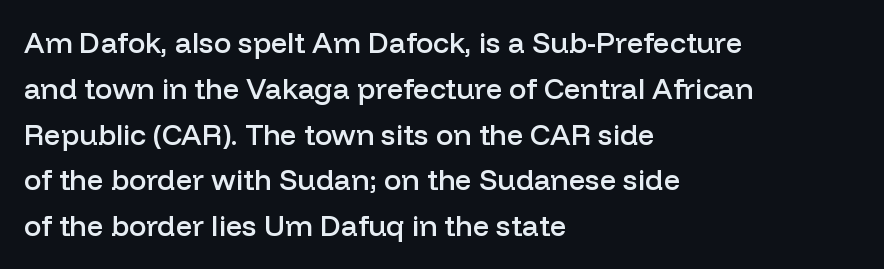
{"serif": "no", "italic": "no", "bold": "semi", "weight": "semibold", "width": "normal", "stroke_contrast": "low", "x_height": "medium", "monospaced": "no", "underline": "no", "align": "left", "line_spacing": "normal", "line_spacing_ratio": 1.58, "letter_spacing": "normal", "letter_spacing_em": 0.0, "glyph_px": 29}
